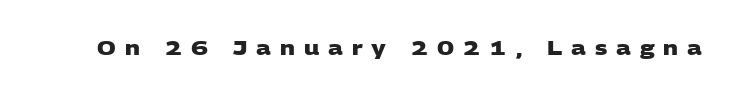
The image shows 20 px bold type; set unusually wide letter spacing (+0.45 em), not underlined.
